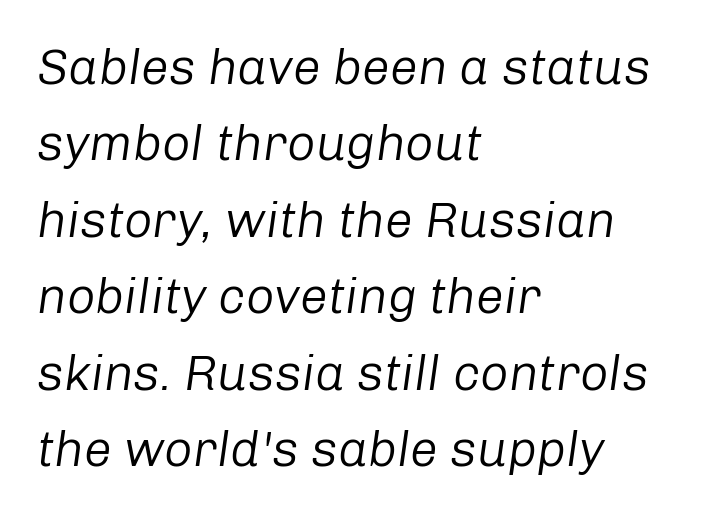
Q: Is the text bold? A: No.
Q: Is the text italic (slanted)? A: Yes, it leans right by about 8 degrees.
Q: Is the text underlined? A: No.
Q: How is the paragraph aligned? A: Left-aligned.
Q: Is the spacing between letters normal or unusually wide? A: Normal.
Q: Is the spacing between lines tight, normal or loose? A: Normal.
Q: Width (condensed, normal, or wide)? A: Normal.
Q: Stroke contrast? A: Low.
Q: x-height? A: Medium.
Q: Monospaced? A: No.
